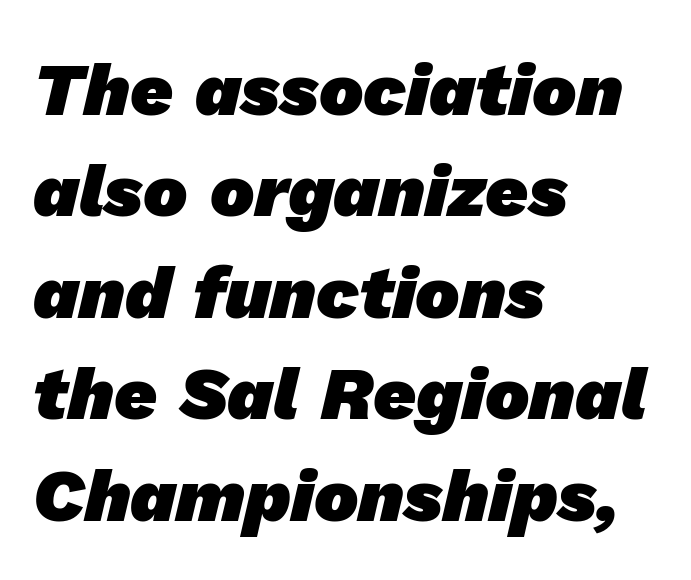
{"serif": "no", "bold": "yes", "weight": "heavy", "width": "normal", "stroke_contrast": "low", "x_height": "medium", "monospaced": "no", "underline": "no", "align": "left", "line_spacing": "normal", "line_spacing_ratio": 1.37, "letter_spacing": "normal", "letter_spacing_em": 0.0, "glyph_px": 74}
